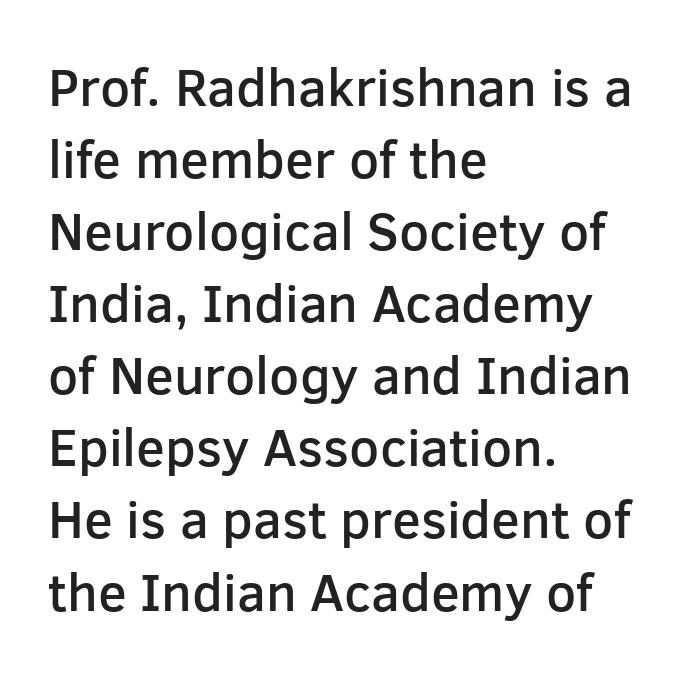
Compared with typical paragraphs, the rows here are spaced about the same. Is this a fixed-width face? No — the glyphs have proportional, varying widths. One-word summary of the alignment: left. No extra tracking has been applied to these lines. No word sits above an underline. The face used here is a sans, in the tradition of grotesques and geometrics.
